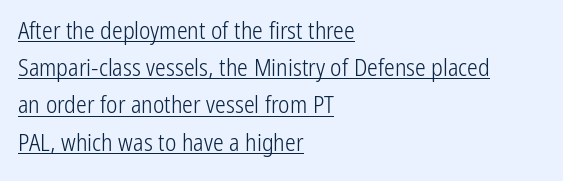
Q: Is the text bold? A: No.
Q: Is the text italic (slanted)? A: No, it is upright.
Q: Is the text underlined? A: Yes.
Q: How is the paragraph aligned? A: Left-aligned.
Q: Is the spacing between letters normal or unusually wide? A: Normal.
Q: Is the spacing between lines tight, normal or loose? A: Normal.
